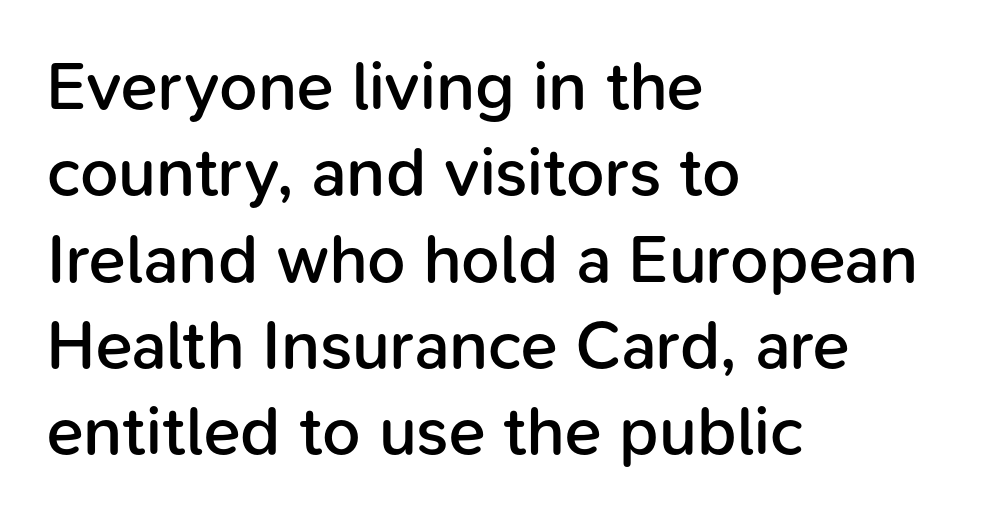
Type without underlining. I'd describe the lettering as semibold — firm but not a full bold. When letters stand straight like this, we call the style roman or upright. This sample has the flowing, uneven cadence of proportional lettering. Casual observation: everything's shoved over to the left.
